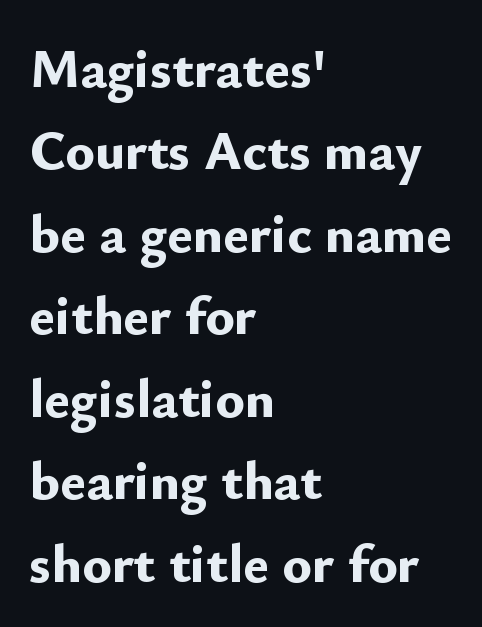
{"serif": "no", "italic": "no", "bold": "yes", "weight": "bold", "width": "normal", "stroke_contrast": "low", "x_height": "small", "monospaced": "no", "underline": "no", "align": "left", "line_spacing": "normal", "line_spacing_ratio": 1.5, "letter_spacing": "normal", "letter_spacing_em": 0.0, "glyph_px": 55}
